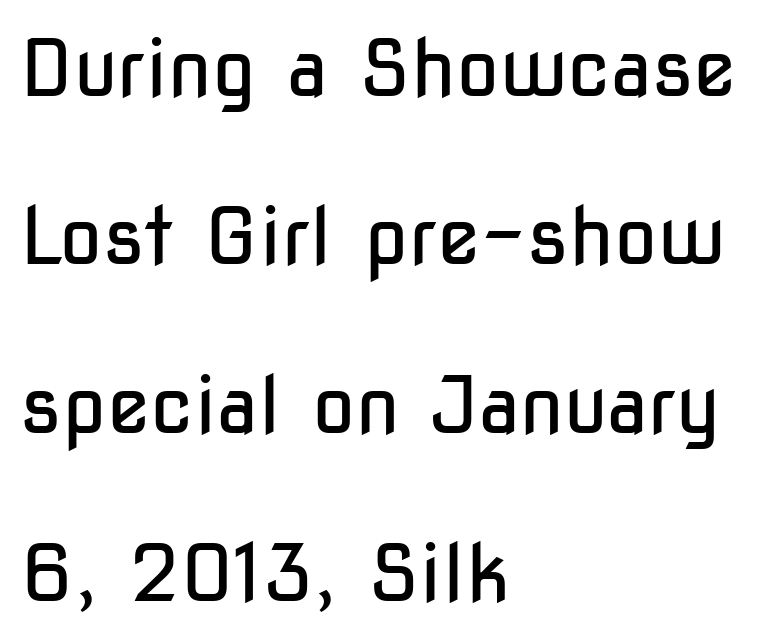
Q: Is the text bold? A: No.
Q: Is the text italic (slanted)? A: No, it is upright.
Q: Is the typeface a serif or a sans-serif typeface? A: Sans-serif.
Q: Is the text underlined? A: No.
Q: How is the paragraph aligned? A: Left-aligned.
Q: Is the spacing between letters normal or unusually wide? A: Normal.
Q: Is the spacing between lines tight, normal or loose? A: Loose.
Q: Width (condensed, normal, or wide)? A: Condensed.
Q: Stroke contrast? A: Low.
Q: x-height? A: Medium.
Q: Monospaced? A: No.
